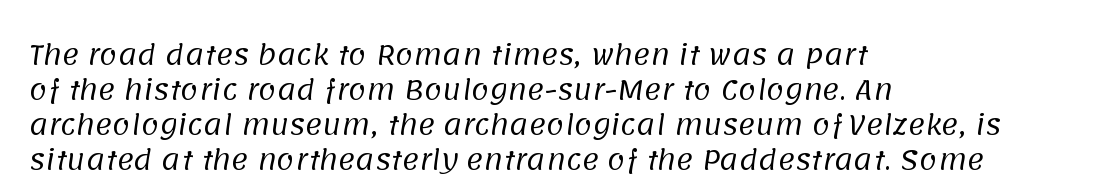
{"bold": "no", "underline": "no", "align": "left", "line_spacing": "normal", "line_spacing_ratio": 1.35, "letter_spacing": "normal", "letter_spacing_em": 0.0, "glyph_px": 26}
